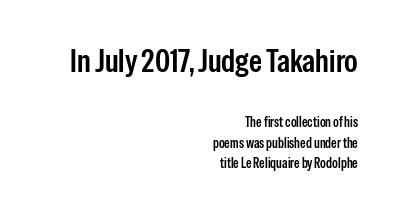
The image shows 33 px condensed sans-serif type, upright; set right-aligned, normal line spacing (1.45x), normal letter spacing, not underlined; the first (top) block is 2.36x larger; low stroke contrast and a medium x-height.
